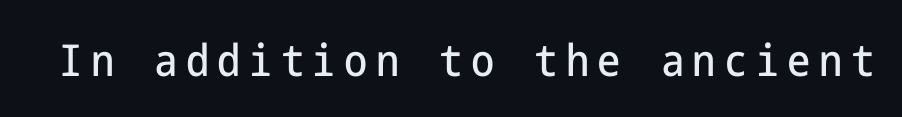
{"serif": "no", "italic": "no", "width": "condensed", "stroke_contrast": "low", "x_height": "medium", "underline": "no", "glyph_px": 44}
